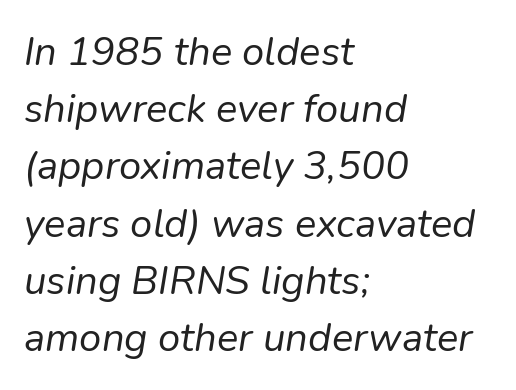
Compared with a typical body face, this is equally light or lighter still. This sample uses an oblique cut, with every glyph tilted off the vertical. Here the glyphs are tracked normally, forming tight word shapes. Looks like regular typesetting: each glyph gets only the width it needs. The text block is weighted toward the left margin, trailing off unevenly rightward. Honestly, the row spacing looks completely unremarkable.
